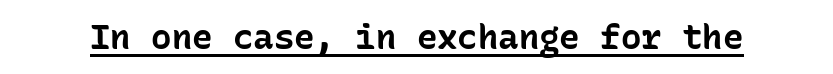
Q: Is the text bold? A: Yes.
Q: Is the text italic (slanted)? A: No, it is upright.
Q: Is the typeface a serif or a sans-serif typeface? A: Sans-serif.
Q: Is the text underlined? A: Yes.
Q: Is the spacing between letters normal or unusually wide? A: Normal.
Q: Width (condensed, normal, or wide)? A: Normal.
Q: Stroke contrast? A: Low.
Q: x-height? A: Medium.
Q: Monospaced? A: Yes.
